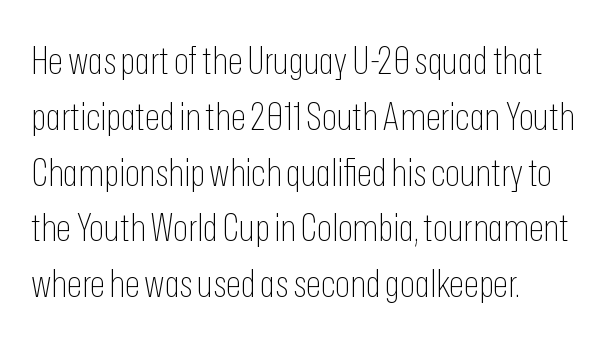
The image shows 39 px thin, condensed sans-serif type, upright; set left-aligned, normal line spacing (1.43x), normal letter spacing, not underlined; low stroke contrast and a medium x-height.
